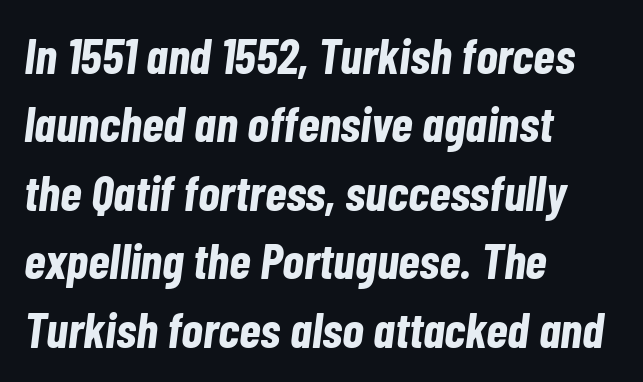
Each line starts at the same left margin while the right side varies. These lines keep a tight, regular rhythm from letter to letter. Check under the words: just untouched page. One glance says typical: line gaps are just what's usual. Weight: bold. You can tell it's italic because the verticals aren't actually vertical.
